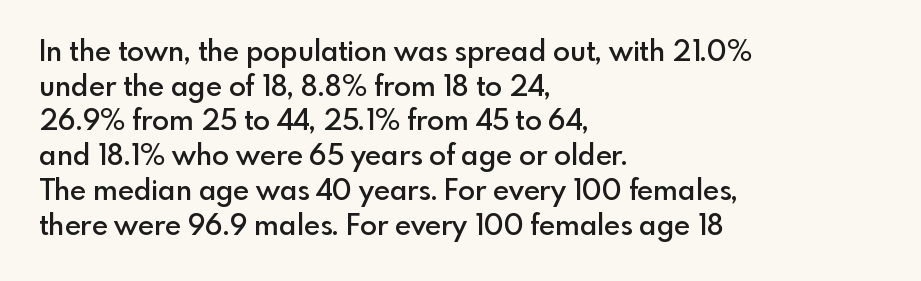
The image shows 28 px semibold sans-serif type, upright; set left-aligned, line spacing 1.24x, normal letter spacing, not underlined; a small x-height.
